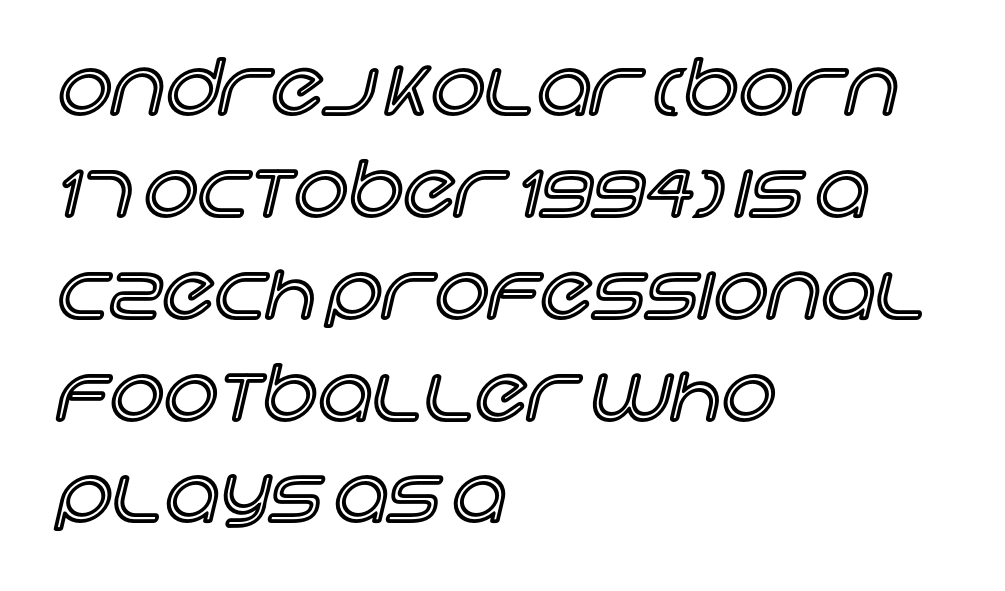
Q: Is the text italic (slanted)? A: Yes.
Q: Is the text underlined? A: No.
Q: How is the paragraph aligned? A: Left-aligned.
Q: Is the spacing between letters normal or unusually wide? A: Normal.
Q: Is the spacing between lines tight, normal or loose? A: Normal.
Q: Width (condensed, normal, or wide)? A: Normal.
Q: x-height? A: Large.
Q: Monospaced? A: No.
